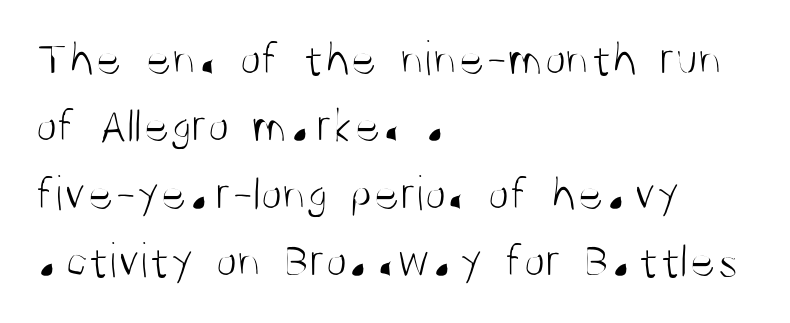
Q: Is the text bold? A: No.
Q: Is the text italic (slanted)? A: No, it is upright.
Q: Is the typeface a serif or a sans-serif typeface? A: Sans-serif.
Q: Is the text underlined? A: No.
Q: How is the paragraph aligned? A: Left-aligned.
Q: Is the spacing between letters normal or unusually wide? A: Normal.
Q: Is the spacing between lines tight, normal or loose? A: Normal.
Q: Width (condensed, normal, or wide)? A: Condensed.
Q: Stroke contrast? A: Medium.
Q: x-height? A: Large.
Q: Monospaced? A: No.
